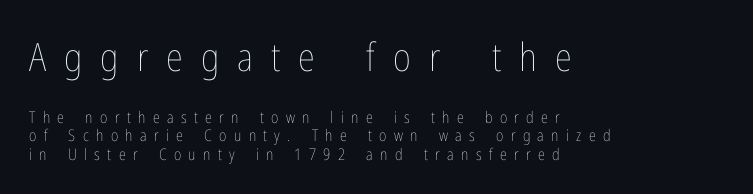
{"italic": "no", "bold": "no", "weight": "thin", "width": "condensed", "stroke_contrast": "low", "x_height": "medium", "monospaced": "no", "underline": "no", "align": "left", "line_spacing": "tight", "line_spacing_ratio": 1.15, "letter_spacing": "wide", "letter_spacing_em": 0.46, "larger_block": "first", "size_ratio": 2.44, "glyph_px": 39}
